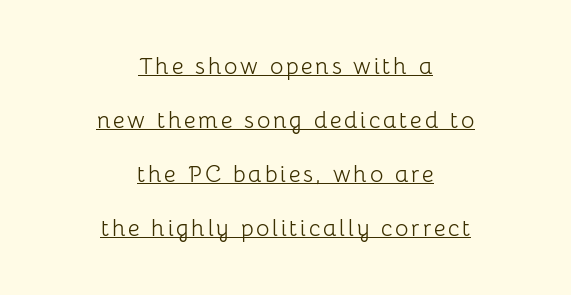
Q: Is the text bold? A: No.
Q: Is the text italic (slanted)? A: No, it is upright.
Q: Is the text underlined? A: Yes.
Q: How is the paragraph aligned? A: Centered.
Q: Is the spacing between lines tight, normal or loose? A: Loose.
